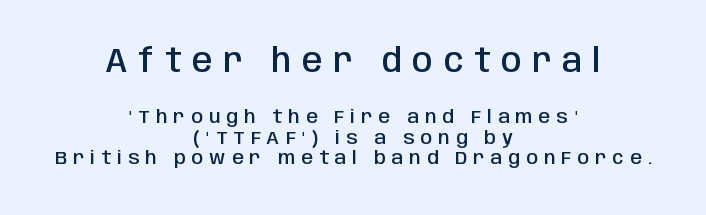
The image shows 33 px semibold, condensed sans-serif type, upright; set centered, tight line spacing (1.08x), unusually wide letter spacing (+0.32 em), not underlined; the first (top) block is 1.74x larger; low stroke contrast and a large x-height.
